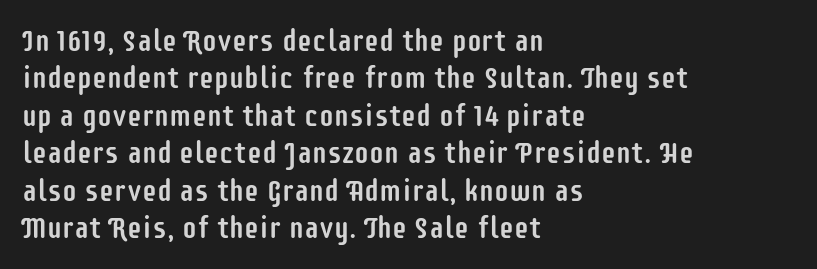
{"serif": "no", "italic": "no", "width": "condensed", "stroke_contrast": "low", "x_height": "large", "monospaced": "no", "underline": "no", "align": "left", "line_spacing": "normal", "line_spacing_ratio": 1.25, "letter_spacing": "normal", "letter_spacing_em": 0.0, "glyph_px": 30}
